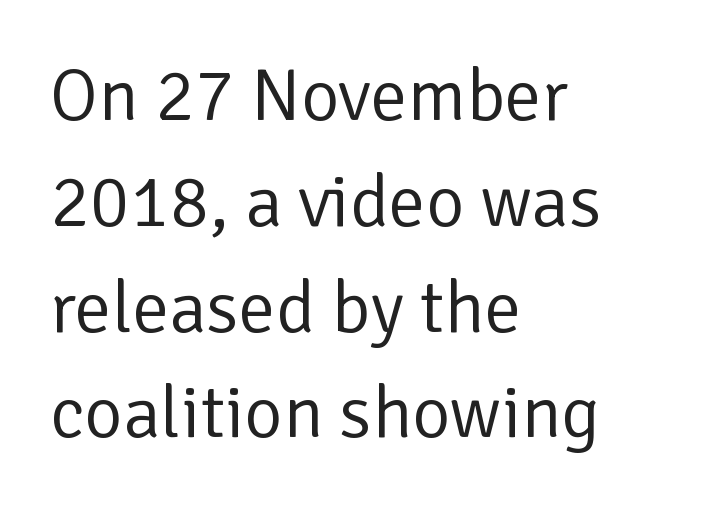
Q: Is the text bold? A: No.
Q: Is the text italic (slanted)? A: No, it is upright.
Q: Is the typeface a serif or a sans-serif typeface? A: Sans-serif.
Q: Is the text underlined? A: No.
Q: How is the paragraph aligned? A: Left-aligned.
Q: Is the spacing between letters normal or unusually wide? A: Normal.
Q: Is the spacing between lines tight, normal or loose? A: Normal.
Q: Width (condensed, normal, or wide)? A: Normal.
Q: Stroke contrast? A: Low.
Q: x-height? A: Medium.
Q: Monospaced? A: No.
